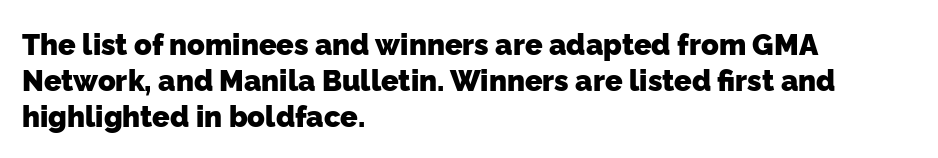
The image shows 29 px heavy sans-serif type; set left-aligned, normal line spacing (1.25x), normal letter spacing, not underlined; low stroke contrast and a medium x-height.
